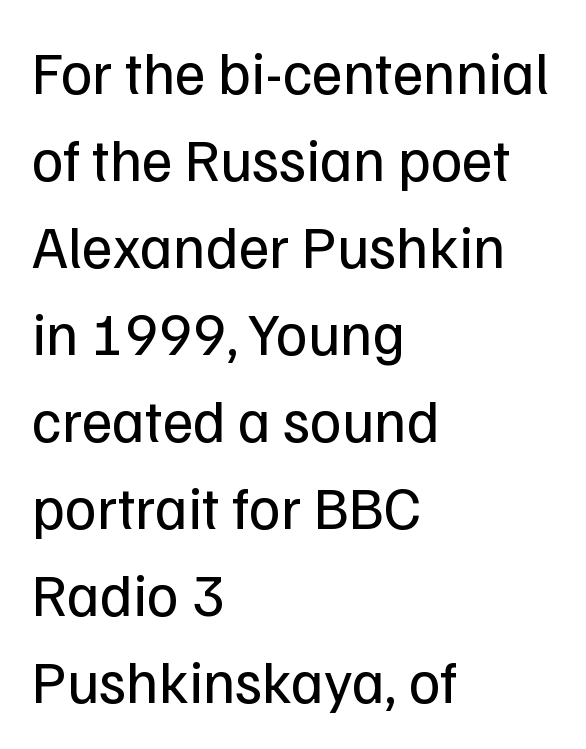
The image shows 60 px regular-weight sans-serif type, upright; set left-aligned, normal line spacing (1.45x), normal letter spacing, not underlined; low stroke contrast and a medium x-height.
